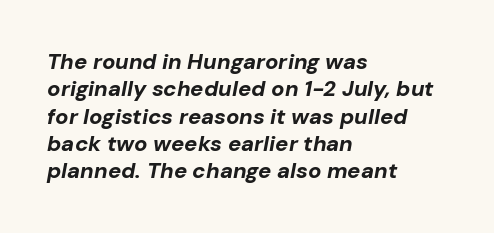
The image shows 22 px bold type, italic (leaning right); set left-aligned, line spacing 1.24x, normal letter spacing, not underlined.
